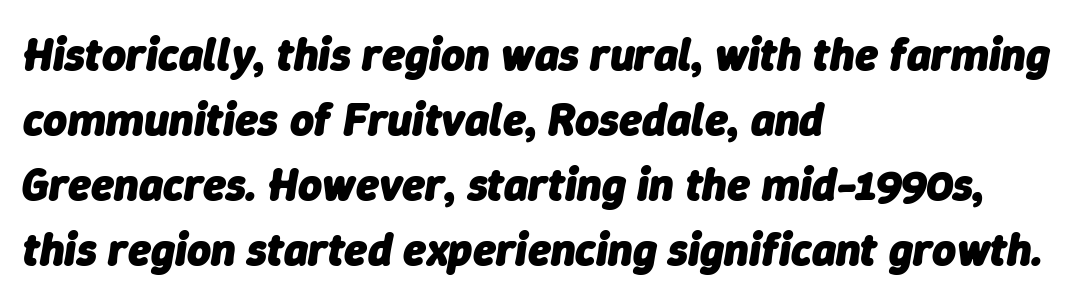
{"italic": "yes", "lean": "right", "slant_degrees": 9, "bold": "yes", "weight": "heavy", "width": "normal", "stroke_contrast": "low", "x_height": "medium", "monospaced": "no", "underline": "no", "align": "left", "line_spacing": "normal", "line_spacing_ratio": 1.41, "letter_spacing": "normal", "letter_spacing_em": 0.0, "glyph_px": 46}
